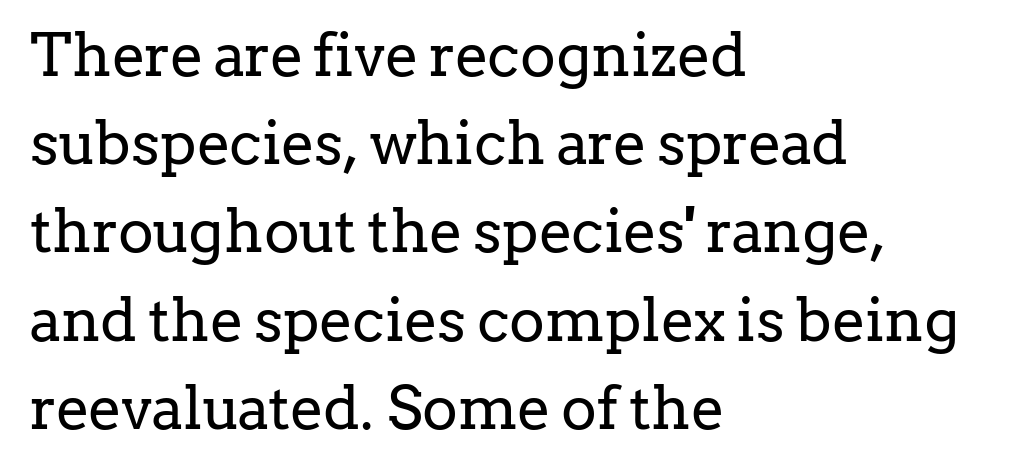
The letterforms sit at book weight or below. Rule under the text: the space is simply empty. A typesetter would mark this as roman, not italic. The rows are spaced the way most documents space them. Look at the bottom of the vertical strokes: they flare into serifs here. The letters advance in unequal steps, a hallmark of proportional type.
